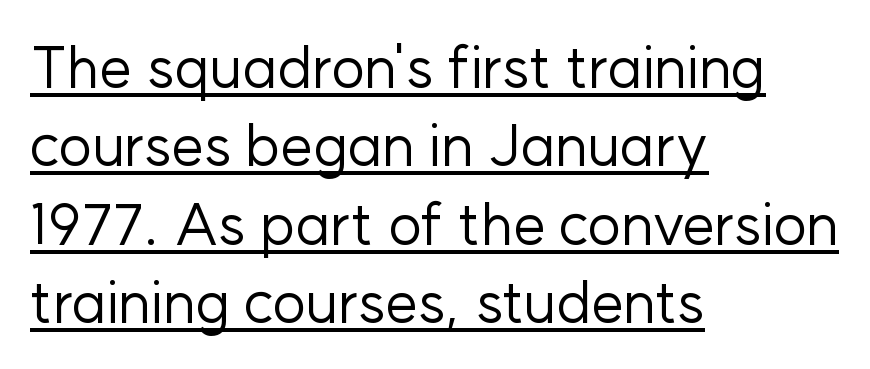
The image shows 58 px regular-weight sans-serif type, upright; set left-aligned, normal line spacing (1.35x), normal letter spacing, underlined; low stroke contrast and a medium x-height.
